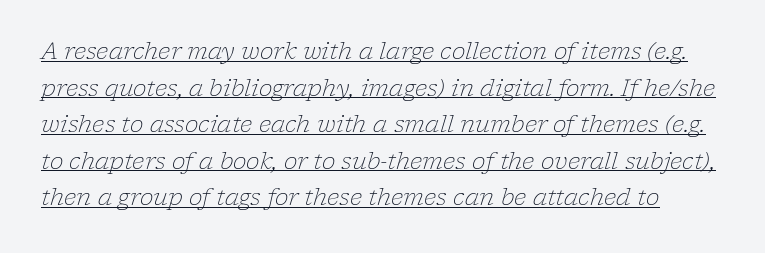
Q: Is the text bold? A: No.
Q: Is the text italic (slanted)? A: Yes, it leans right by about 17 degrees.
Q: Is the text underlined? A: Yes.
Q: Is the spacing between letters normal or unusually wide? A: Normal.
Q: Is the spacing between lines tight, normal or loose? A: Normal.
